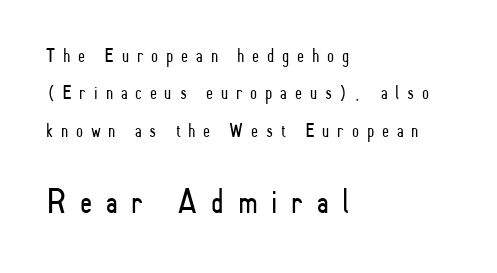
Q: Is the text bold? A: No.
Q: Is the text italic (slanted)? A: No, it is upright.
Q: Is the typeface a serif or a sans-serif typeface? A: Sans-serif.
Q: Is the text underlined? A: No.
Q: How is the paragraph aligned? A: Left-aligned.
Q: Is the spacing between letters normal or unusually wide? A: Unusually wide.
Q: Which block of text is set in a larger size, the first (top) or the second (bottom)? A: The second (bottom) one.
Q: Width (condensed, normal, or wide)? A: Condensed.
Q: Stroke contrast? A: Low.
Q: x-height? A: Small.
Q: Monospaced? A: No.
